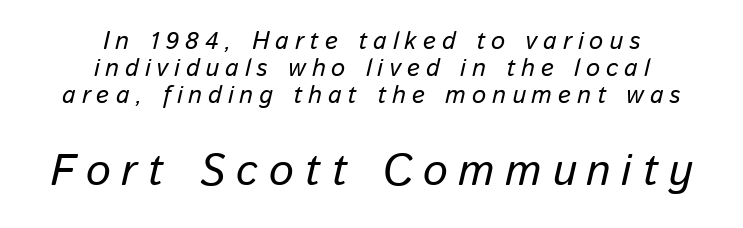
The image shows 44 px regular-weight type, italic (leaning right); set centered, tight line spacing (1.09x), unusually wide letter spacing (+0.24 em), not underlined; the second (bottom) block is 1.76x larger; low stroke contrast and a medium x-height.
